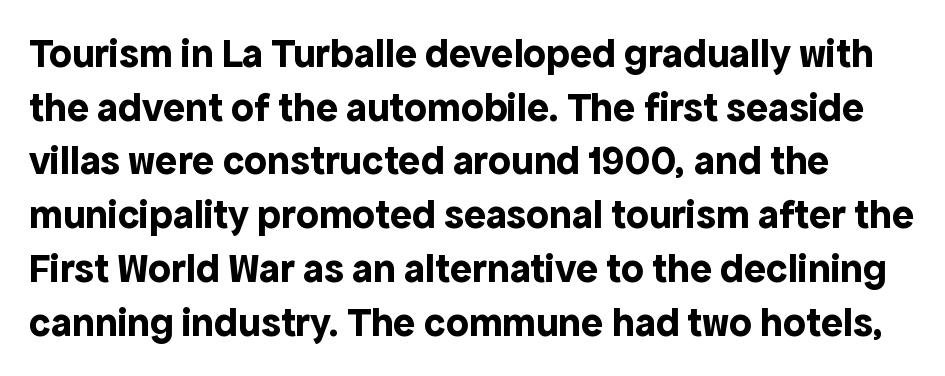
The image shows 41 px bold sans-serif type, upright; set normal line spacing (1.31x), normal letter spacing, not underlined; a medium x-height.
